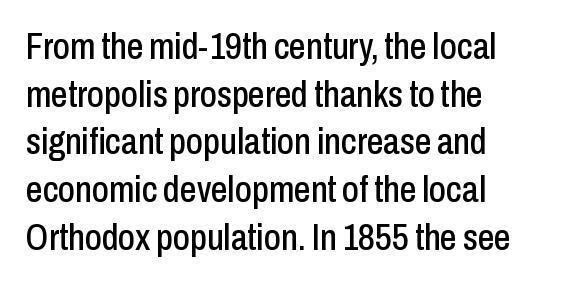
Default kerning and tracking; the words read as compact shapes. This is sans-serif lettering, the kind often seen on screens and signage. Do the characters align in a grid? No, the font is proportional. A bare baseline throughout the passage. This sample keeps an unexceptional amount of space between lines. Is there any slant? The stems are plumb.
